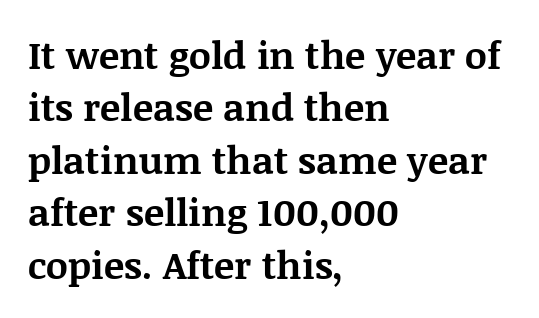
The image shows 38 px bold serif type, upright; set left-aligned, normal line spacing (1.38x), normal letter spacing, not underlined; medium stroke contrast and a large x-height.
